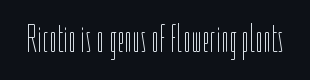
The line texture is even and compact thanks to regular tracking. Bare-footed words on every line. Think of a printed novel: that variable character pitch is what you see here. Ink coverage per letter is moderate at most. No italicization has been applied; the sample stays upright.
